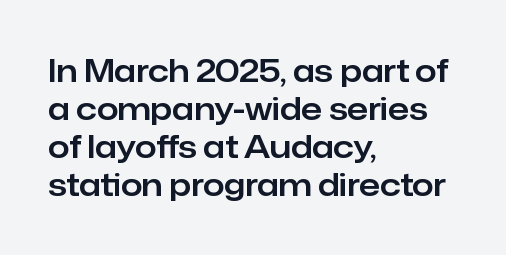
Typographically, this falls in the sans-serif category. Descenders are the only things crossing below the line. No extra tracking has been applied to these lines. These lines are rendered in a variable-pitch font.
